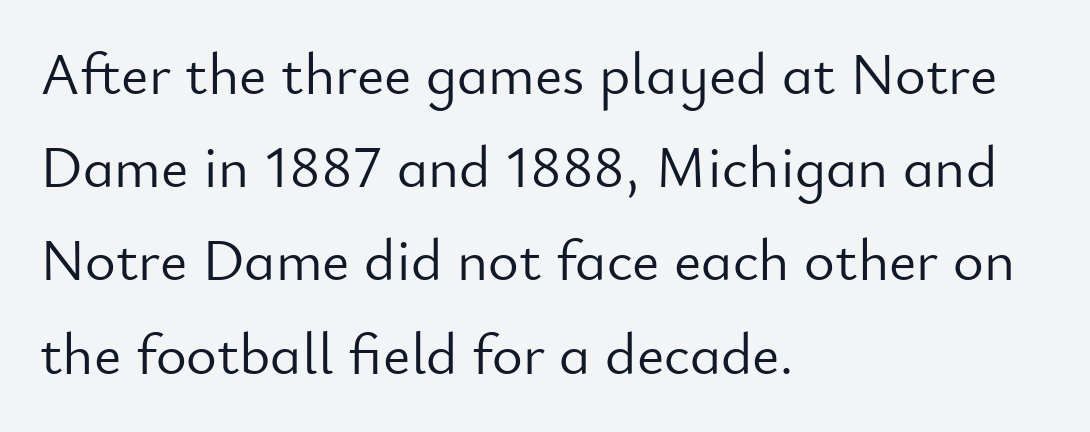
{"serif": "no", "italic": "no", "bold": "no", "weight": "light", "width": "normal", "stroke_contrast": "low", "x_height": "small", "monospaced": "no", "underline": "no", "align": "left", "line_spacing": "normal", "line_spacing_ratio": 1.58, "letter_spacing": "normal", "letter_spacing_em": 0.0, "glyph_px": 59}
